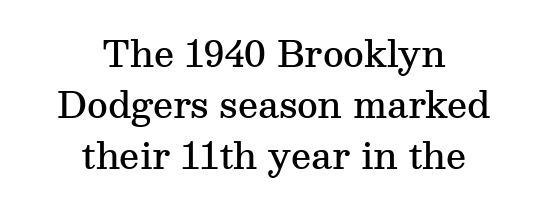
Quick note: interline space is typical. In terms of letterform style, serifs are clearly present. Lines of text with bare space underneath. Character widths vary here, with narrow letters taking less room than wide ones. The letters stand straight up with perfectly vertical stems. Every letter is mildly thick-stroked: semibold rather than bold.
